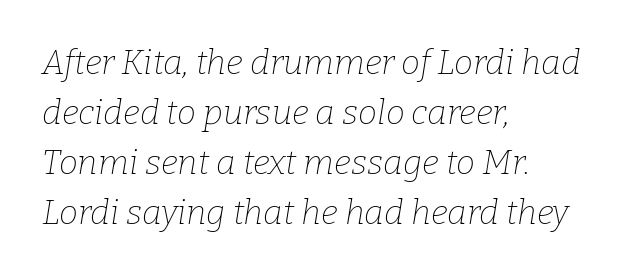
The image shows 34 px thin serif type, italic (leaning right); set left-aligned, normal line spacing (1.47x), normal letter spacing, not underlined; low stroke contrast and a medium x-height.
